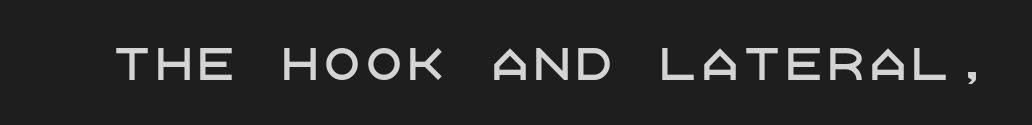
The image shows 42 px sans-serif type, upright; set normal letter spacing, not underlined; low stroke contrast and a large x-height.
